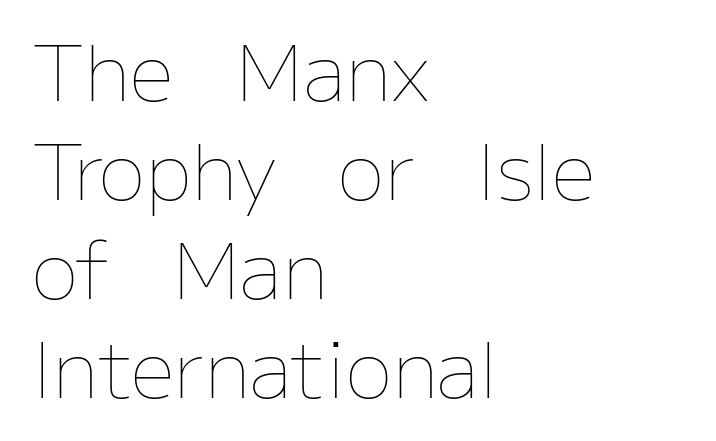
Q: Is the text bold? A: No.
Q: Is the text italic (slanted)? A: No, it is upright.
Q: Is the text underlined? A: No.
Q: How is the paragraph aligned? A: Left-aligned.
Q: Is the spacing between letters normal or unusually wide? A: Normal.
Q: Is the spacing between lines tight, normal or loose? A: Normal.
Q: Width (condensed, normal, or wide)? A: Normal.
Q: Stroke contrast? A: Low.
Q: x-height? A: Medium.
Q: Monospaced? A: No.
